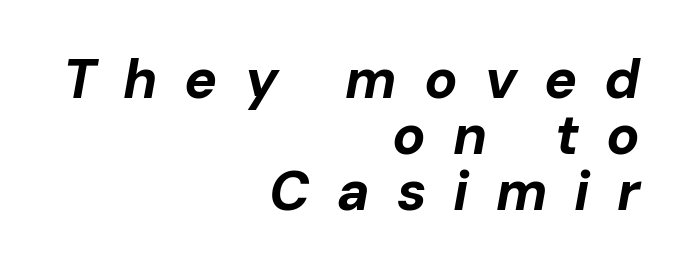
Q: Is the text bold? A: Yes.
Q: Is the text italic (slanted)? A: Yes, it leans right by about 10 degrees.
Q: Is the text underlined? A: No.
Q: How is the paragraph aligned? A: Right-aligned.
Q: Is the spacing between letters normal or unusually wide? A: Unusually wide.
Q: Is the spacing between lines tight, normal or loose? A: Tight.
Q: Width (condensed, normal, or wide)? A: Normal.
Q: Stroke contrast? A: Low.
Q: x-height? A: Medium.
Q: Monospaced? A: No.
